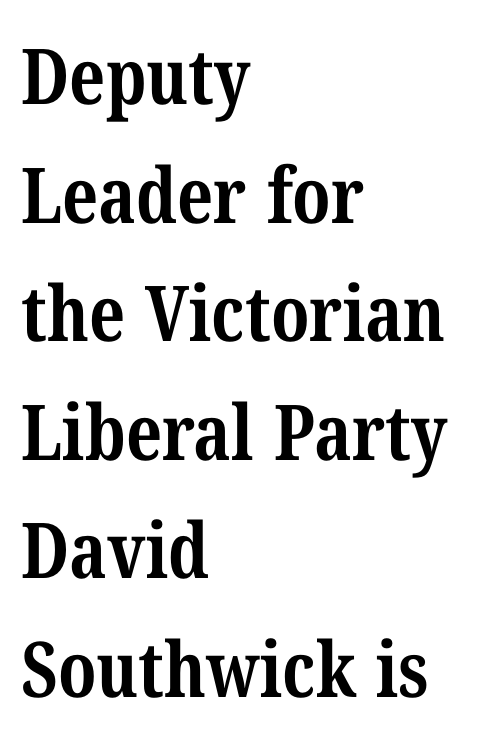
Strong, thick strokes mark this as bold type. A typesetter would label this face a serif. Caption: standard tracking, unaltered. The passage shown is typed in a proportional face where columns would drift.
